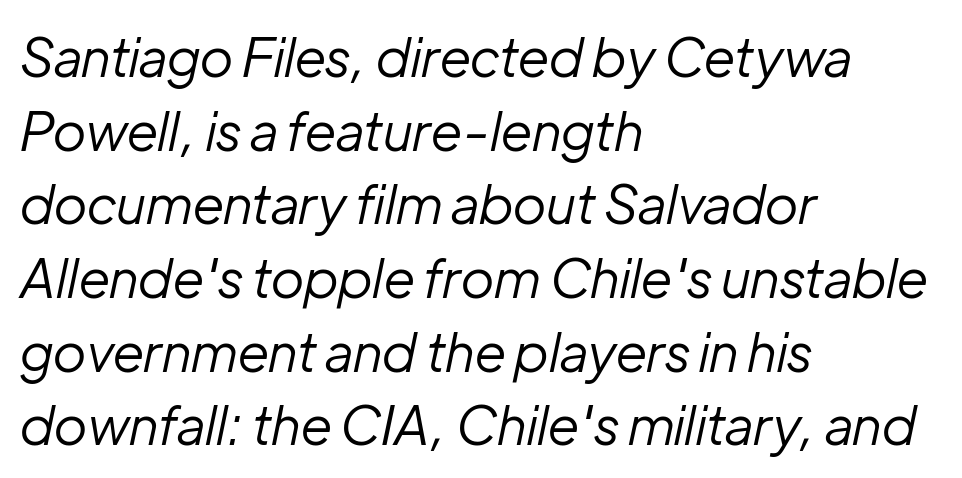
Q: Is the text bold? A: No.
Q: Is the text italic (slanted)? A: Yes, it leans right by about 12 degrees.
Q: Is the text underlined? A: No.
Q: How is the paragraph aligned? A: Left-aligned.
Q: Is the spacing between letters normal or unusually wide? A: Normal.
Q: Is the spacing between lines tight, normal or loose? A: Normal.
Q: Width (condensed, normal, or wide)? A: Normal.
Q: Stroke contrast? A: Low.
Q: x-height? A: Medium.
Q: Monospaced? A: No.
